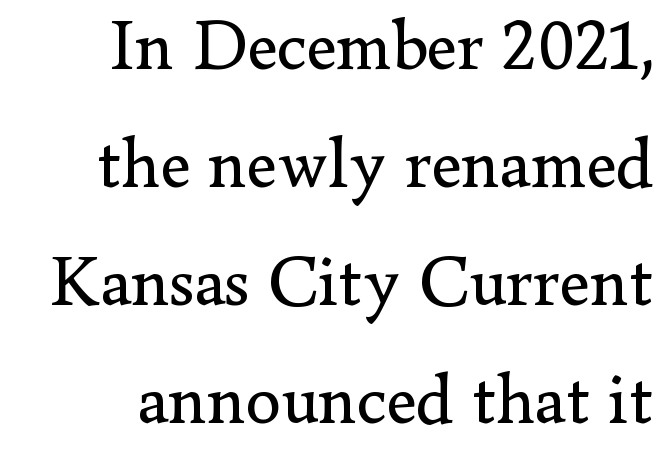
Q: Is the text bold? A: No.
Q: Is the text italic (slanted)? A: No, it is upright.
Q: Is the typeface a serif or a sans-serif typeface? A: Serif.
Q: Is the text underlined? A: No.
Q: Is the spacing between letters normal or unusually wide? A: Normal.
Q: Is the spacing between lines tight, normal or loose? A: Normal.
Q: Width (condensed, normal, or wide)? A: Normal.
Q: Stroke contrast? A: Low.
Q: x-height? A: Small.
Q: Monospaced? A: No.
